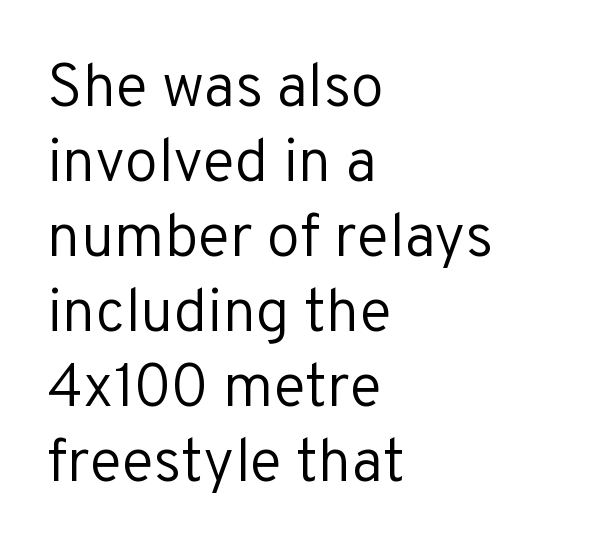
{"serif": "no", "italic": "no", "bold": "no", "weight": "regular", "width": "normal", "stroke_contrast": "low", "x_height": "medium", "monospaced": "no", "underline": "no", "align": "left", "line_spacing": "normal", "line_spacing_ratio": 1.25, "letter_spacing": "normal", "letter_spacing_em": 0.0, "glyph_px": 60}
